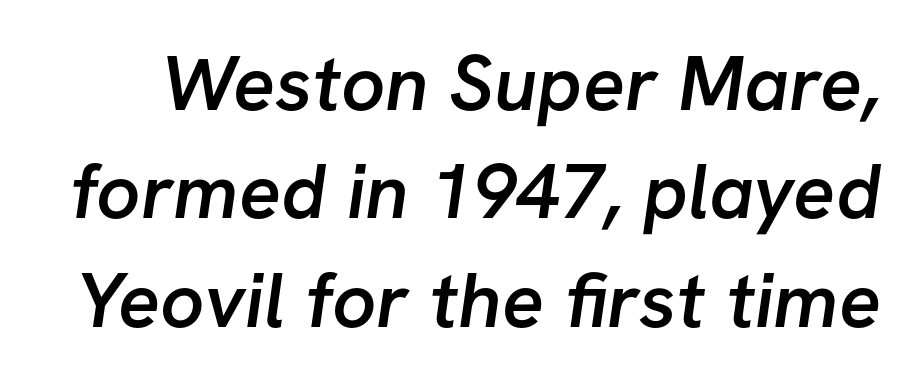
{"serif": "no", "bold": "semi", "weight": "semibold", "width": "normal", "stroke_contrast": "low", "x_height": "medium", "monospaced": "no", "underline": "no", "line_spacing": "normal", "line_spacing_ratio": 1.39, "letter_spacing": "normal", "letter_spacing_em": 0.0, "glyph_px": 78}
